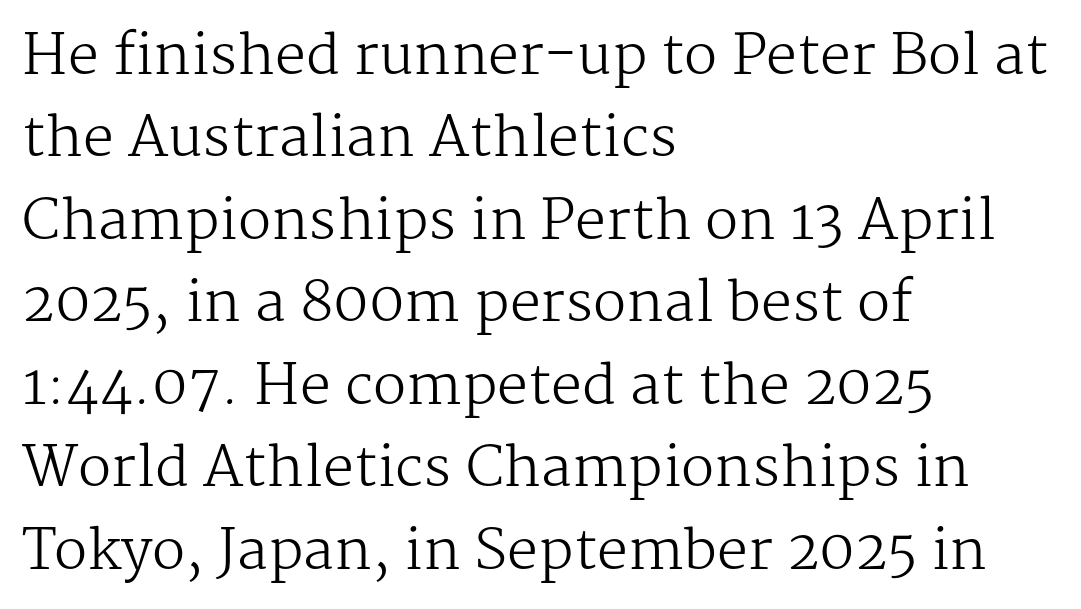
Q: Is the text bold? A: No.
Q: Is the text italic (slanted)? A: No, it is upright.
Q: Is the typeface a serif or a sans-serif typeface? A: Serif.
Q: Is the text underlined? A: No.
Q: How is the paragraph aligned? A: Left-aligned.
Q: Is the spacing between letters normal or unusually wide? A: Normal.
Q: Is the spacing between lines tight, normal or loose? A: Normal.
Q: Width (condensed, normal, or wide)? A: Normal.
Q: Stroke contrast? A: Medium.
Q: x-height? A: Medium.
Q: Monospaced? A: No.
